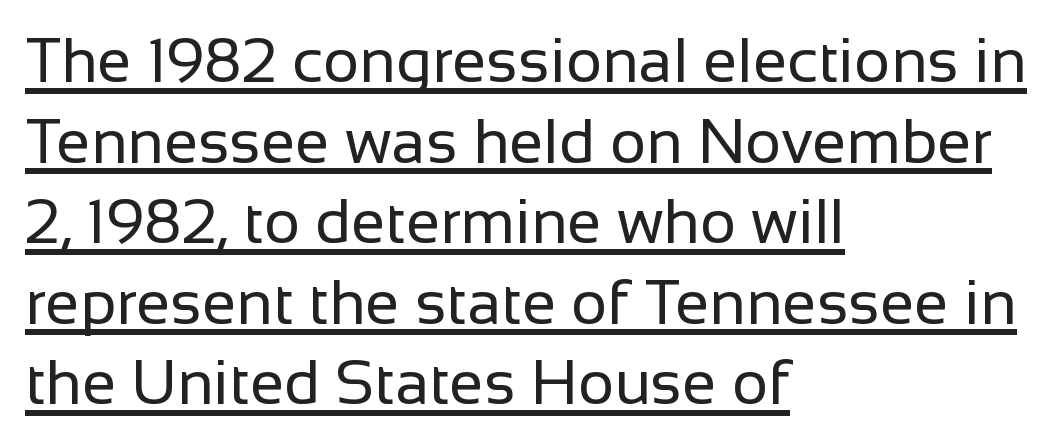
The image shows 62 px regular-weight sans-serif type, upright; set left-aligned, normal line spacing (1.3x), normal letter spacing, underlined; low stroke contrast and a medium x-height.
